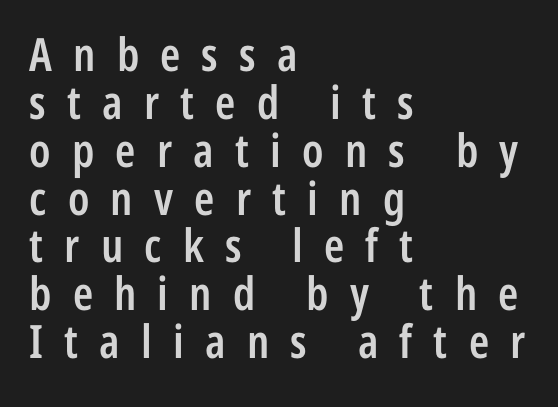
The image shows 46 px semibold, condensed sans-serif type, upright; set left-aligned, tight line spacing (1.04x), unusually wide letter spacing (+0.46 em), not underlined; low stroke contrast and a medium x-height.
